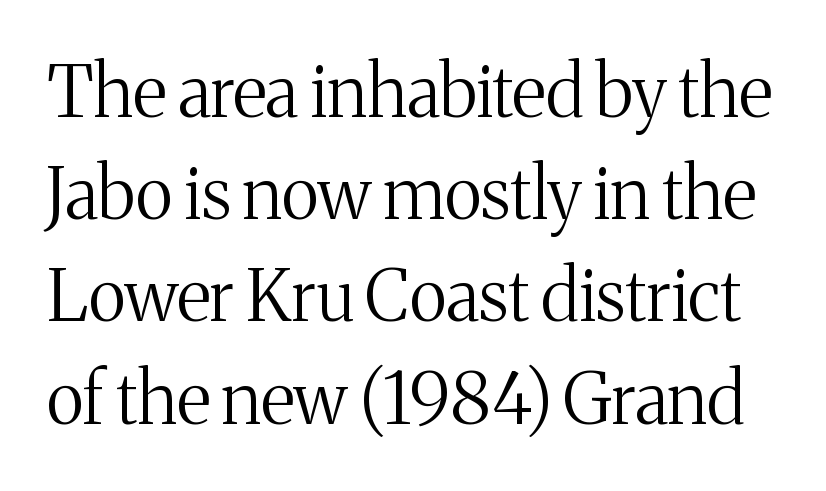
The image shows 71 px regular-weight serif type, upright; set normal line spacing (1.44x), normal letter spacing, not underlined; medium stroke contrast and a medium x-height.
